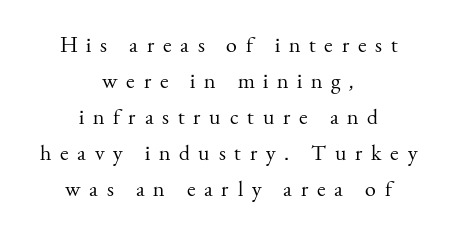
Q: Is the text bold? A: No.
Q: Is the text italic (slanted)? A: No, it is upright.
Q: Is the text underlined? A: No.
Q: How is the paragraph aligned? A: Centered.
Q: Is the spacing between letters normal or unusually wide? A: Unusually wide.
Q: Is the spacing between lines tight, normal or loose? A: Normal.
